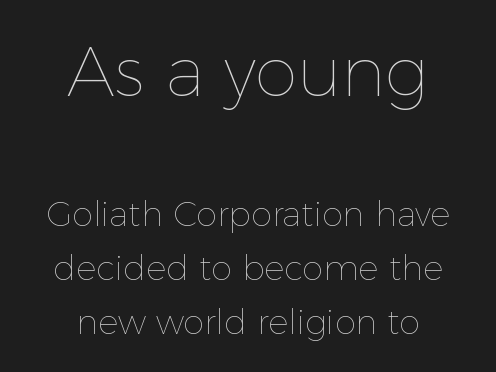
Look at the glyph heights: the upper group is clearly the bigger setting. The passage is arranged like a title page — every line centered. The characters are drawn with everyday or finer stroke widths. A roman cut, with each character standing at attention.
